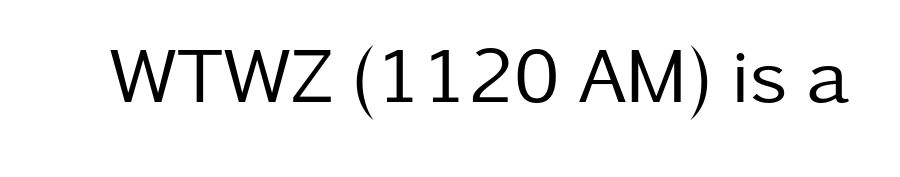
The image shows 78 px regular-weight sans-serif type, upright; set normal letter spacing, not underlined; low stroke contrast and a medium x-height.
